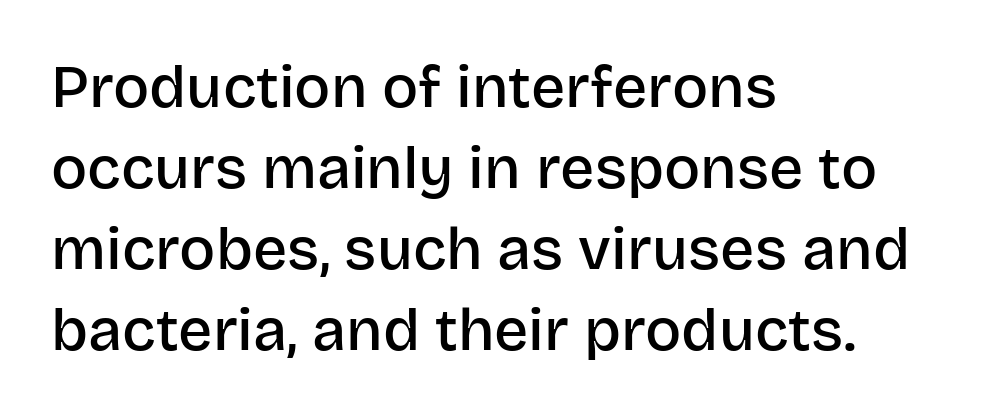
{"serif": "no", "italic": "no", "bold": "semi", "weight": "semibold", "width": "normal", "stroke_contrast": "low", "x_height": "large", "monospaced": "no", "underline": "no", "align": "left", "line_spacing": "normal", "line_spacing_ratio": 1.35, "letter_spacing": "normal", "letter_spacing_em": 0.0, "glyph_px": 60}
